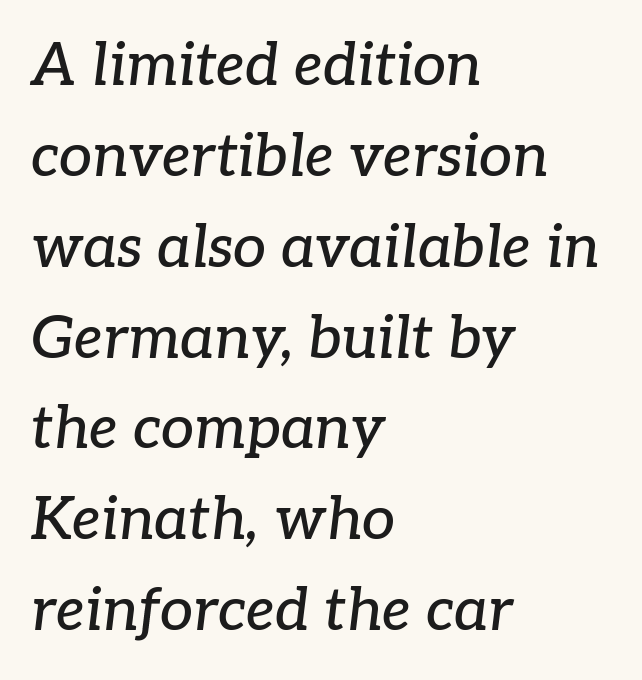
The image shows 59 px serif type, italic (leaning right); set left-aligned, normal line spacing (1.54x), normal letter spacing, not underlined; low stroke contrast and a medium x-height.
